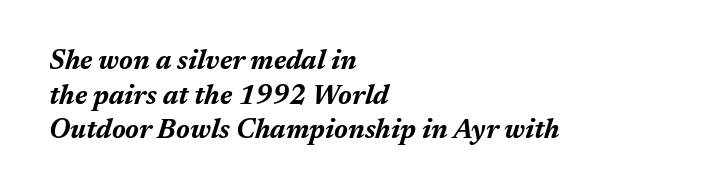
{"italic": "yes", "lean": "right", "slant_degrees": 17, "bold": "yes", "underline": "no", "align": "left", "line_spacing": "normal", "line_spacing_ratio": 1.28, "letter_spacing": "normal", "letter_spacing_em": 0.0, "glyph_px": 27}
